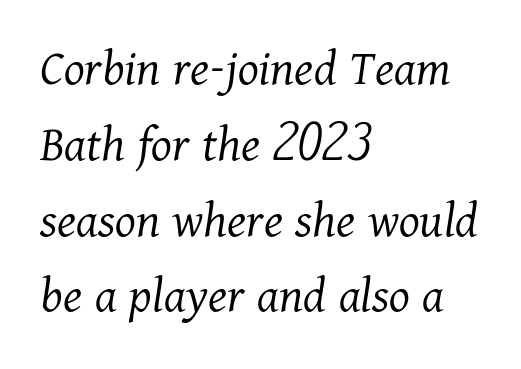
Observe the serifs anchoring each vertical stroke in this sample. The area under the type is left untouched. These lines are rendered in a variable-pitch font. Would a proofreader flag this as italicized? Yes. The paragraph shown leans on its left margin.
